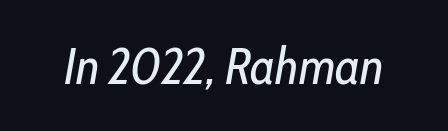
Students, note that the glyphs here touch the page at normal intervals. These lines are rendered in a variable-pitch font. Anything drawn beneath the words? Only blank space. The font's italic variant was chosen for this text. No chunkiness to these letters — they're not bold.
